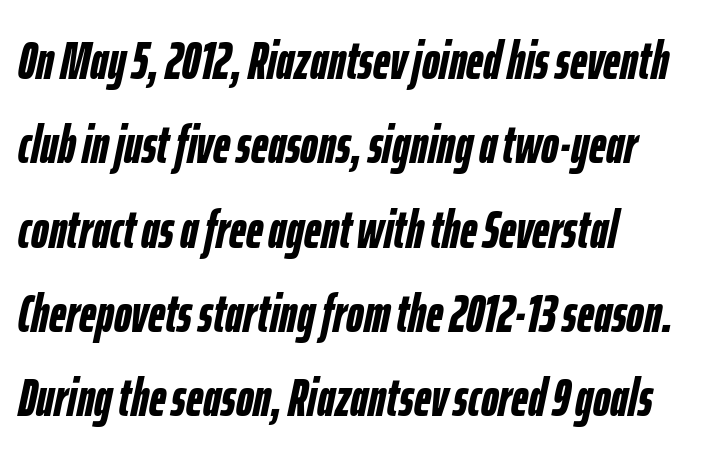
Q: Is the text bold? A: Yes.
Q: Is the text italic (slanted)? A: Yes, it leans right by about 12 degrees.
Q: Is the text underlined? A: No.
Q: How is the paragraph aligned? A: Left-aligned.
Q: Is the spacing between letters normal or unusually wide? A: Normal.
Q: Is the spacing between lines tight, normal or loose? A: Normal.
Q: Width (condensed, normal, or wide)? A: Condensed.
Q: Stroke contrast? A: Low.
Q: x-height? A: Medium.
Q: Monospaced? A: No.
